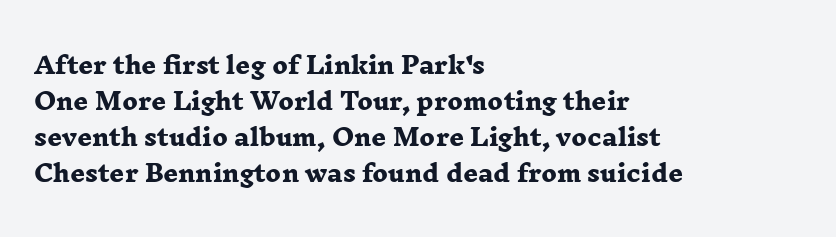
{"bold": "yes", "underline": "no", "align": "left", "line_spacing": "normal", "line_spacing_ratio": 1.56, "letter_spacing": "normal", "letter_spacing_em": 0.0, "glyph_px": 23}
